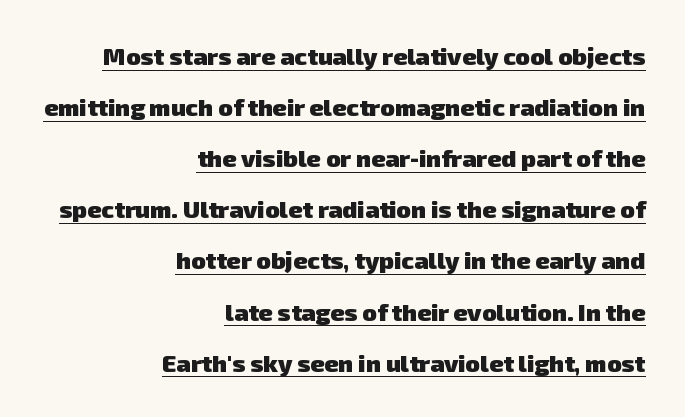
Q: Is the text bold? A: Yes.
Q: Is the text underlined? A: Yes.
Q: How is the paragraph aligned? A: Right-aligned.
Q: Is the spacing between letters normal or unusually wide? A: Normal.
Q: Is the spacing between lines tight, normal or loose? A: Loose.
